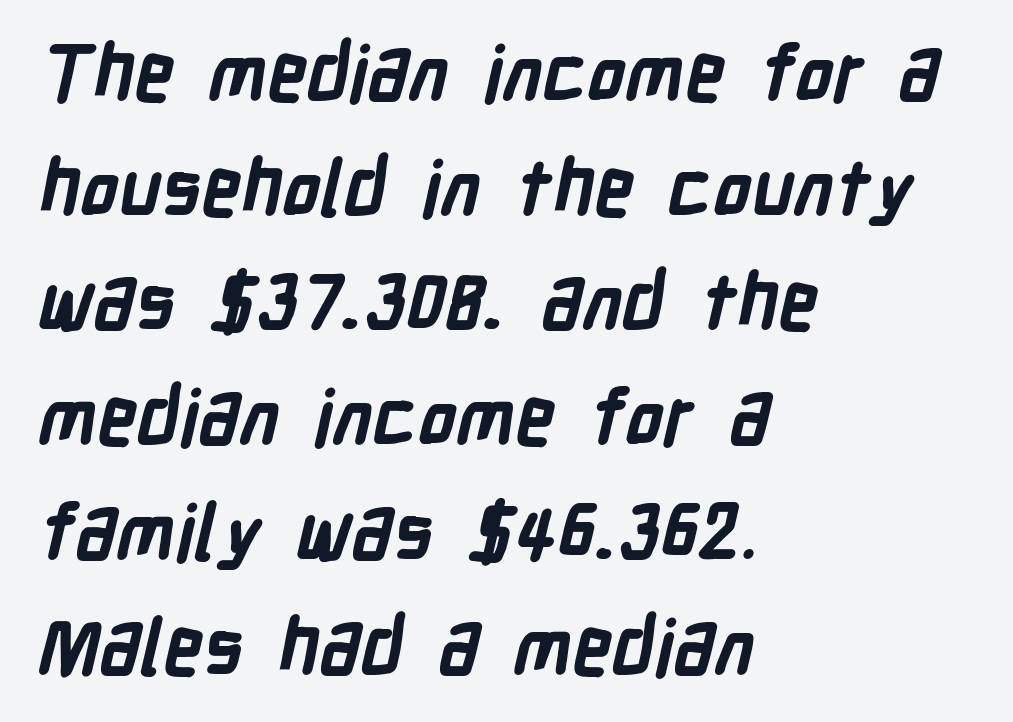
{"serif": "no", "bold": "yes", "weight": "bold", "width": "condensed", "stroke_contrast": "low", "x_height": "medium", "monospaced": "no", "underline": "no", "align": "left", "line_spacing": "normal", "line_spacing_ratio": 1.49, "letter_spacing": "normal", "letter_spacing_em": 0.0, "glyph_px": 77}
